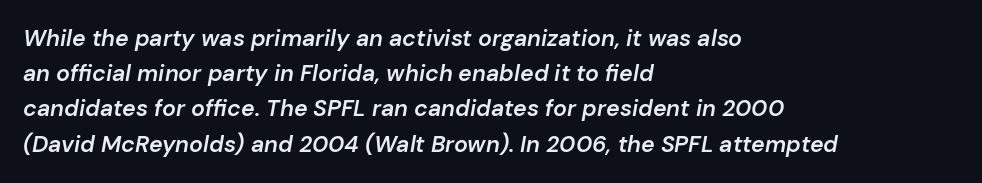
The image shows 23 px text type, italic (leaning right); set left-aligned, normal line spacing (1.53x), normal letter spacing, not underlined.
